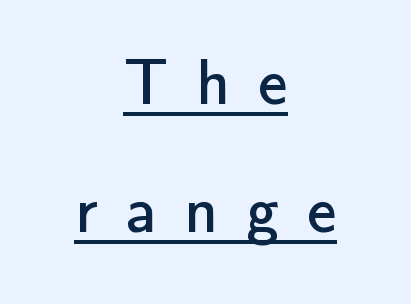
Q: Is the text bold? A: No.
Q: Is the text italic (slanted)? A: No, it is upright.
Q: Is the typeface a serif or a sans-serif typeface? A: Sans-serif.
Q: Is the text underlined? A: Yes.
Q: How is the paragraph aligned? A: Centered.
Q: Is the spacing between letters normal or unusually wide? A: Unusually wide.
Q: Is the spacing between lines tight, normal or loose? A: Loose.
Q: Width (condensed, normal, or wide)? A: Normal.
Q: Stroke contrast? A: Low.
Q: x-height? A: Small.
Q: Monospaced? A: No.
